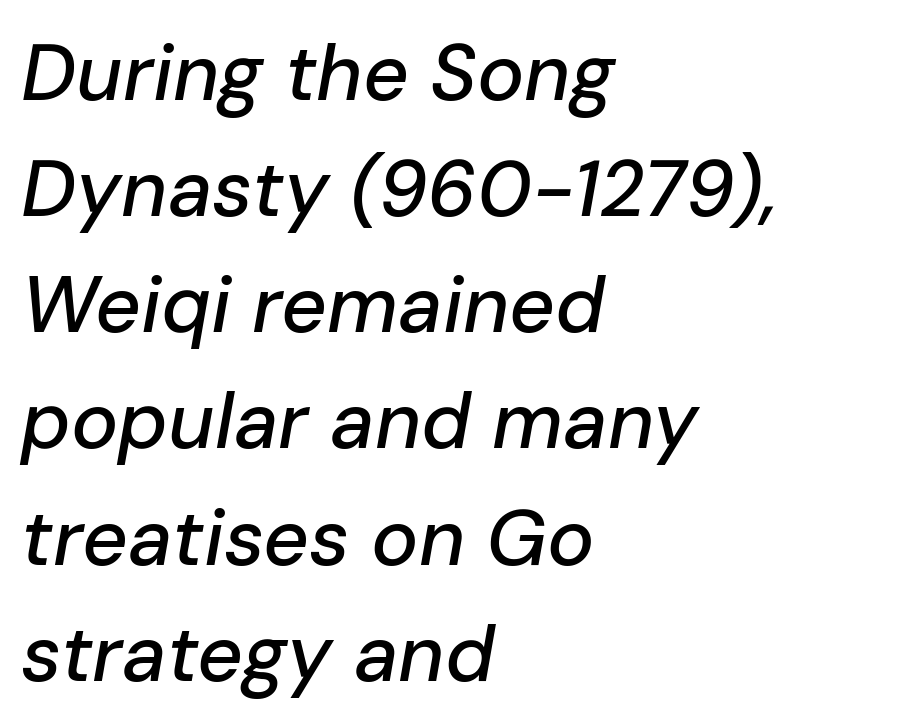
Is there much room between lines? A standard amount, neither cramped nor airy. Left-aligned paragraph, ragged on the right. This sample has the flowing, uneven cadence of proportional lettering. Any mark beneath the type? The region is blank. This sample uses plain, unmodified letter spacing.
